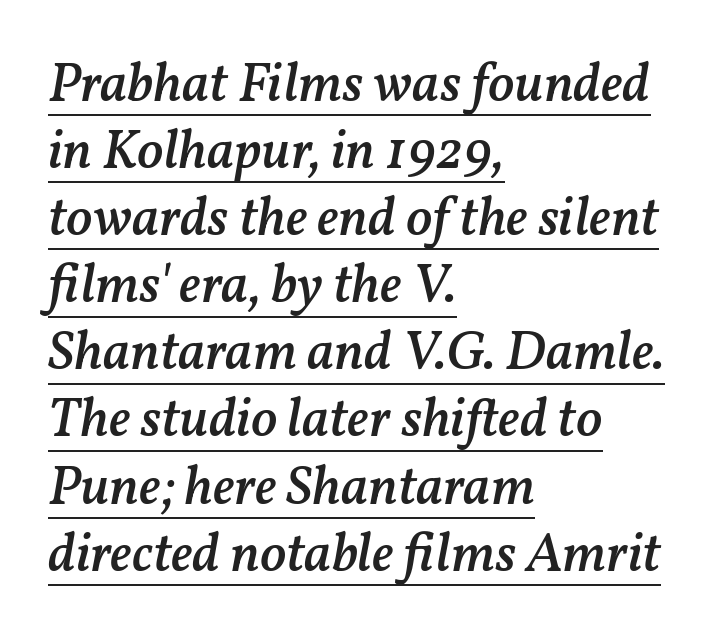
Q: Is the text bold? A: Semi-bold.
Q: Is the text italic (slanted)? A: Yes, it leans right by about 11 degrees.
Q: Is the text underlined? A: Yes.
Q: How is the paragraph aligned? A: Left-aligned.
Q: Is the spacing between letters normal or unusually wide? A: Normal.
Q: Width (condensed, normal, or wide)? A: Normal.
Q: Stroke contrast? A: Medium.
Q: x-height? A: Medium.
Q: Monospaced? A: No.
